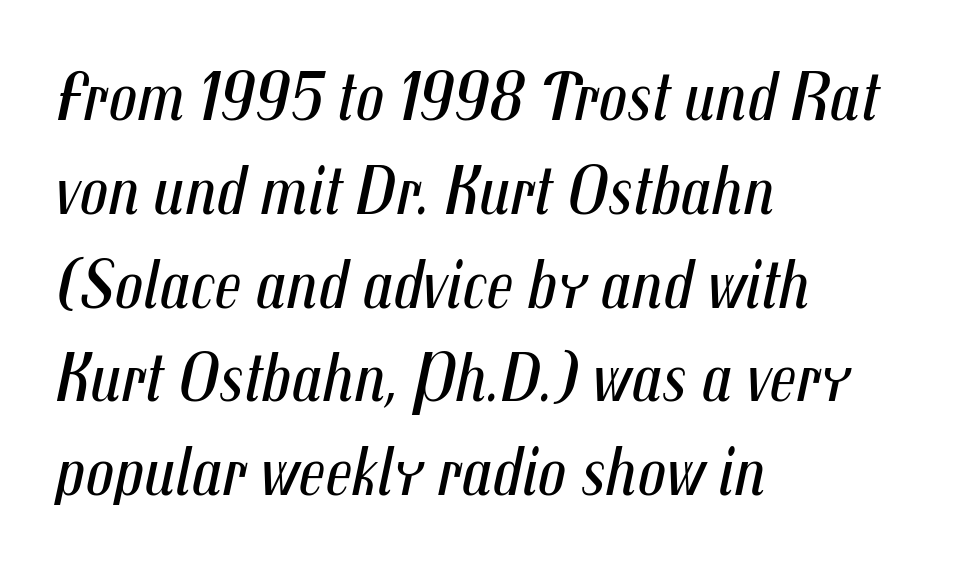
The image shows 70 px regular-weight, condensed type, italic (leaning right); set left-aligned, normal line spacing (1.34x), normal letter spacing, not underlined; medium stroke contrast and a medium x-height.
